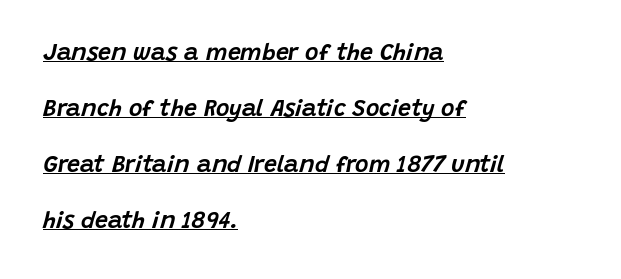
In terms of letterspacing, this is plain default setting. The face used here has a pronounced slope to its letters. The face used here appears with an underline applied. Each line starts at the same left margin while the right side varies. The space between consecutive lines is lavish.
